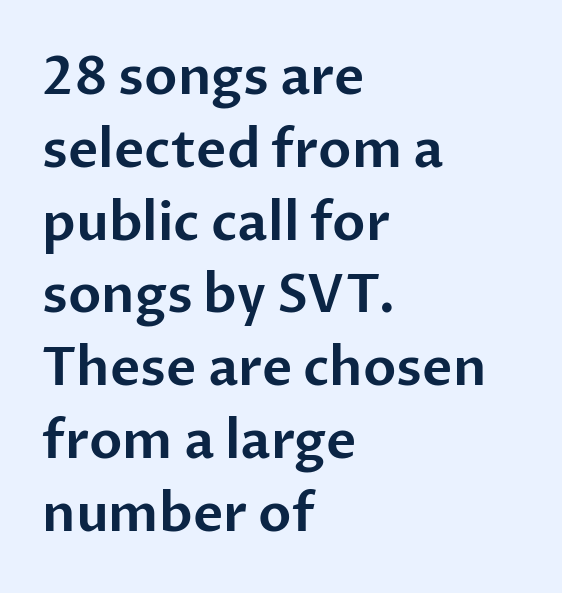
{"serif": "no", "italic": "no", "width": "normal", "stroke_contrast": "low", "x_height": "medium", "monospaced": "no", "underline": "no", "align": "left", "line_spacing": "normal", "line_spacing_ratio": 1.4, "letter_spacing": "normal", "letter_spacing_em": 0.0, "glyph_px": 52}
